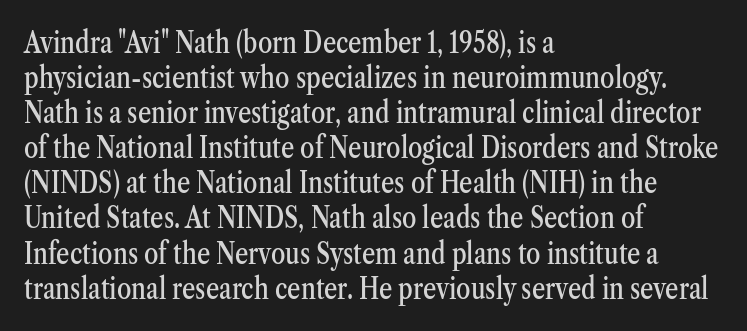
Q: Is the text italic (slanted)? A: No, it is upright.
Q: Is the typeface a serif or a sans-serif typeface? A: Serif.
Q: Is the text underlined? A: No.
Q: How is the paragraph aligned? A: Left-aligned.
Q: Is the spacing between letters normal or unusually wide? A: Normal.
Q: Width (condensed, normal, or wide)? A: Condensed.
Q: Stroke contrast? A: Medium.
Q: x-height? A: Medium.
Q: Monospaced? A: No.
